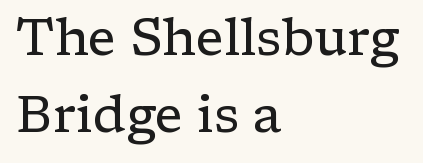
Q: Is the text bold? A: No.
Q: Is the text italic (slanted)? A: No, it is upright.
Q: Is the typeface a serif or a sans-serif typeface? A: Serif.
Q: Is the text underlined? A: No.
Q: How is the paragraph aligned? A: Left-aligned.
Q: Is the spacing between letters normal or unusually wide? A: Normal.
Q: Is the spacing between lines tight, normal or loose? A: Normal.
Q: Width (condensed, normal, or wide)? A: Normal.
Q: Stroke contrast? A: Low.
Q: x-height? A: Medium.
Q: Monospaced? A: No.
